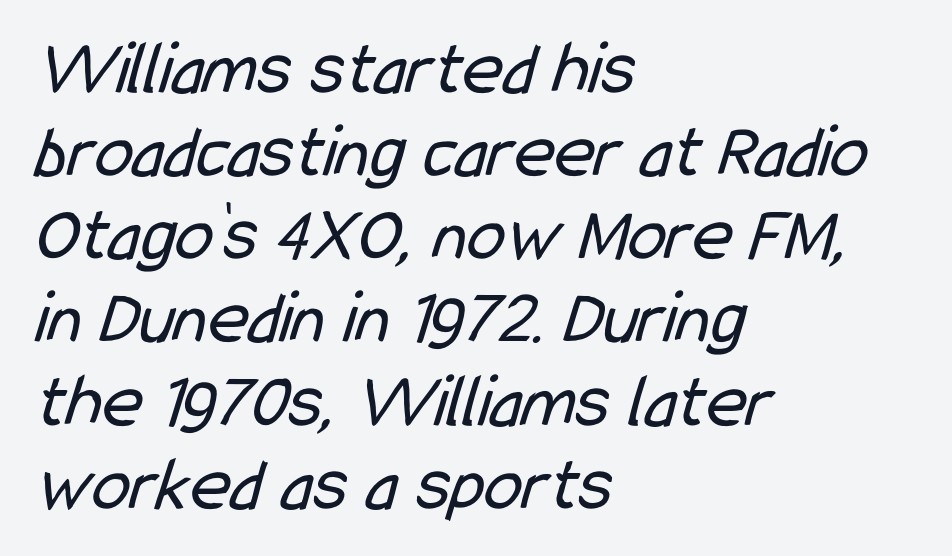
This is not heavy type; no bold has been used. The rag falls on the right side of this text block. A typesetter would label this face a sans. Compared with typical paragraphs, the rows here are closer together.
